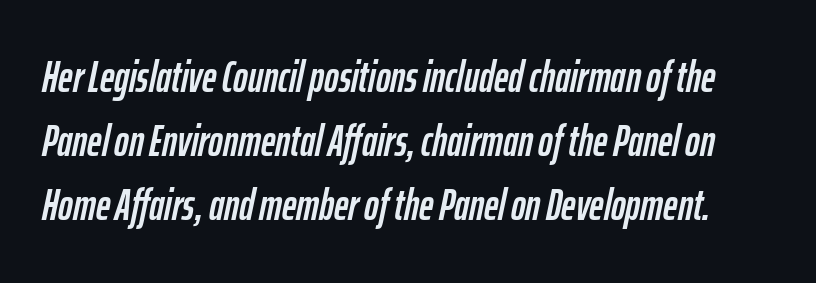
Q: Is the text italic (slanted)? A: Yes, it leans right by about 12 degrees.
Q: Is the text underlined? A: No.
Q: Is the spacing between letters normal or unusually wide? A: Normal.
Q: Is the spacing between lines tight, normal or loose? A: Normal.
Q: Width (condensed, normal, or wide)? A: Condensed.
Q: Stroke contrast? A: Low.
Q: x-height? A: Medium.
Q: Monospaced? A: No.
